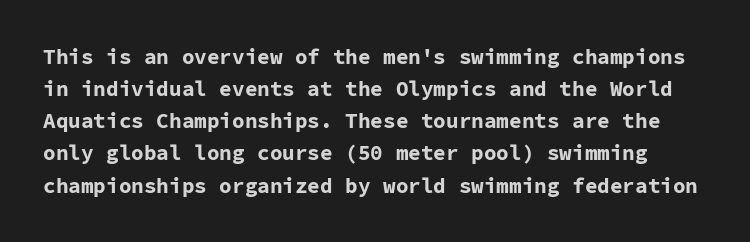
The image shows 21 px bold type, upright; set normal line spacing (1.53x), normal letter spacing, not underlined.
